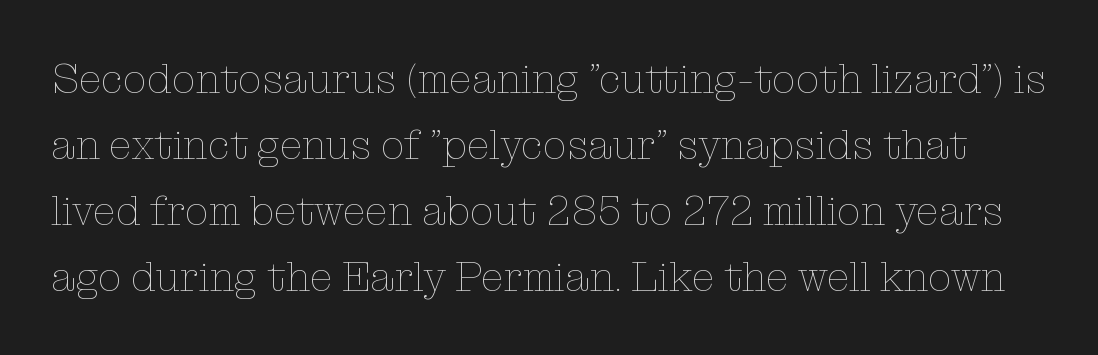
Do the characters align in a grid? No, the font is proportional. Honestly, the letter spacing is just normal — you wouldn't notice it. Tall strokes in this sample are plumb rather than angled. Nothing heavy about these letters — not bold at all. The passage shown is not underscored anywhere. Whoever set this chose a conventional vertical rhythm.
